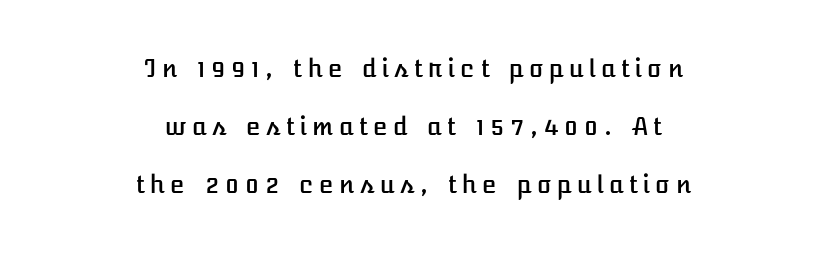
The image shows 24 px text type, upright; set centered, loose line spacing (2.42x), not underlined.
